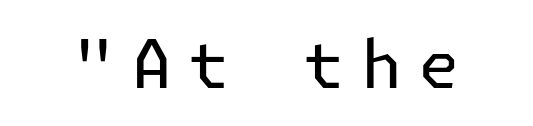
The image shows 67 px regular-weight sans-serif type, upright; set unusually wide letter spacing (+0.24 em), not underlined; low stroke contrast and a medium x-height.
